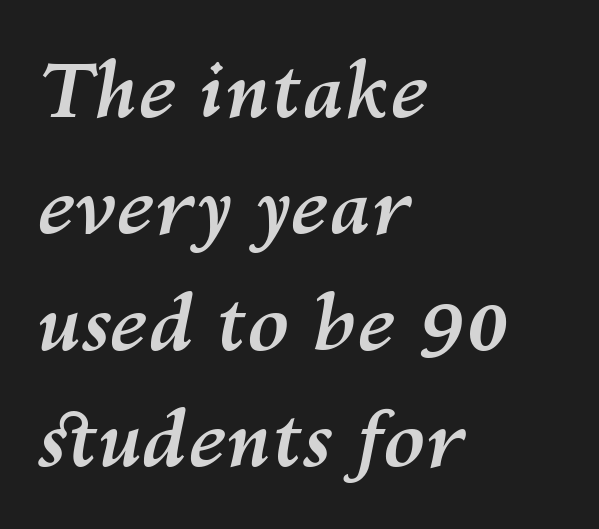
Q: Is the text bold? A: Yes.
Q: Is the text italic (slanted)? A: Yes, it leans right by about 10 degrees.
Q: Is the text underlined? A: No.
Q: How is the paragraph aligned? A: Left-aligned.
Q: Is the spacing between letters normal or unusually wide? A: Normal.
Q: Is the spacing between lines tight, normal or loose? A: Normal.
Q: Width (condensed, normal, or wide)? A: Normal.
Q: Stroke contrast? A: Medium.
Q: x-height? A: Medium.
Q: Monospaced? A: No.
